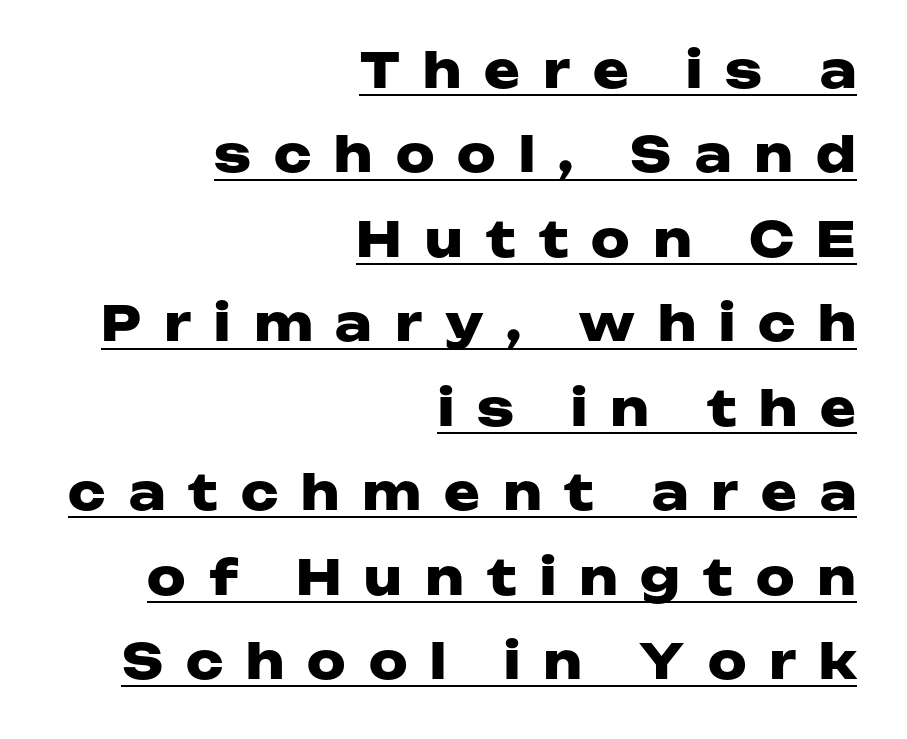
Q: Is the text bold? A: Yes.
Q: Is the text italic (slanted)? A: No, it is upright.
Q: Is the typeface a serif or a sans-serif typeface? A: Sans-serif.
Q: Is the text underlined? A: Yes.
Q: How is the paragraph aligned? A: Right-aligned.
Q: Is the spacing between letters normal or unusually wide? A: Unusually wide.
Q: Width (condensed, normal, or wide)? A: Wide.
Q: Stroke contrast? A: Low.
Q: x-height? A: Medium.
Q: Monospaced? A: No.
